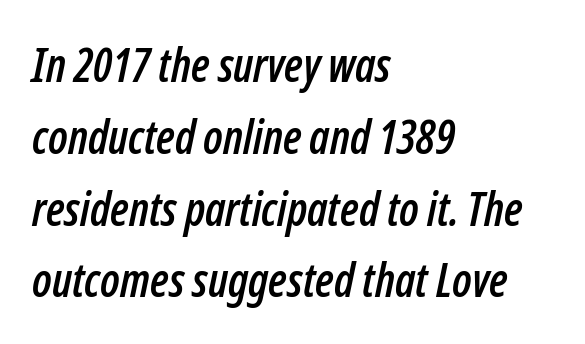
Q: Is the text italic (slanted)? A: Yes, it leans right by about 12 degrees.
Q: Is the text underlined? A: No.
Q: How is the paragraph aligned? A: Left-aligned.
Q: Is the spacing between letters normal or unusually wide? A: Normal.
Q: Is the spacing between lines tight, normal or loose? A: Normal.
Q: Width (condensed, normal, or wide)? A: Condensed.
Q: Stroke contrast? A: Low.
Q: x-height? A: Medium.
Q: Monospaced? A: No.
